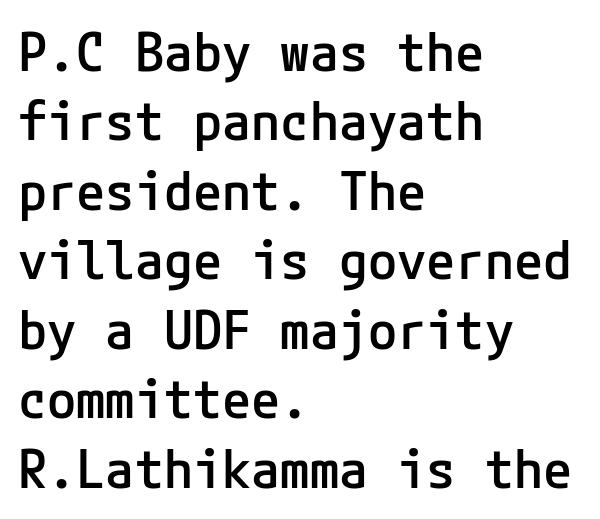
Q: Is the text bold? A: Semi-bold.
Q: Is the text italic (slanted)? A: No, it is upright.
Q: Is the typeface a serif or a sans-serif typeface? A: Sans-serif.
Q: Is the text underlined? A: No.
Q: How is the paragraph aligned? A: Left-aligned.
Q: Is the spacing between letters normal or unusually wide? A: Normal.
Q: Is the spacing between lines tight, normal or loose? A: Normal.
Q: Width (condensed, normal, or wide)? A: Normal.
Q: Stroke contrast? A: Low.
Q: x-height? A: Medium.
